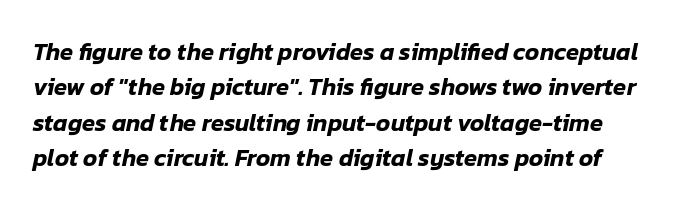
{"italic": "yes", "lean": "right", "slant_degrees": 12, "underline": "no", "line_spacing": "normal", "line_spacing_ratio": 1.47, "letter_spacing": "normal", "letter_spacing_em": 0.0, "glyph_px": 24}
